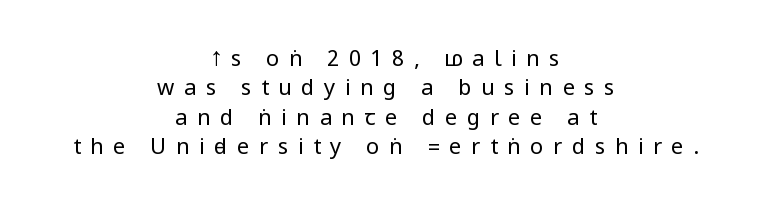
Does the lettering tilt? It doesn't — this is upright. Typeset on center — no edge is straight. Each new line begins a customary step beneath the previous one. You could only call the tracking loose — the letters float apart.
